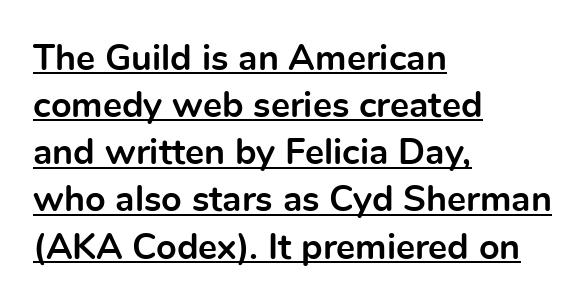
{"serif": "no", "italic": "no", "bold": "yes", "weight": "bold", "width": "normal", "x_height": "medium", "monospaced": "no", "underline": "yes", "align": "left", "line_spacing": "normal", "line_spacing_ratio": 1.31, "letter_spacing": "normal", "letter_spacing_em": 0.0, "glyph_px": 36}
